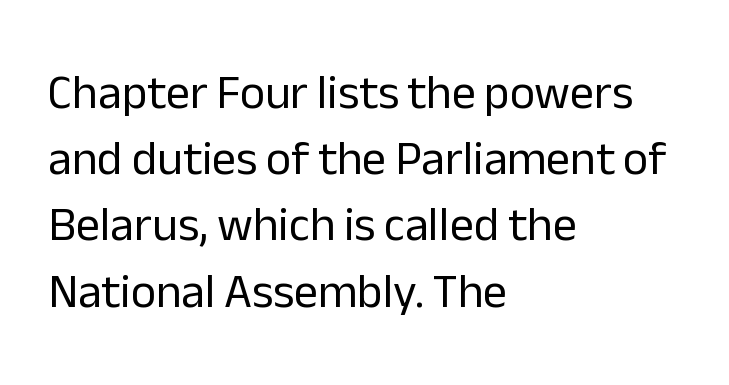
The image shows 48 px regular-weight sans-serif type, upright; set left-aligned, normal line spacing (1.38x), normal letter spacing, not underlined; low stroke contrast and a medium x-height.
